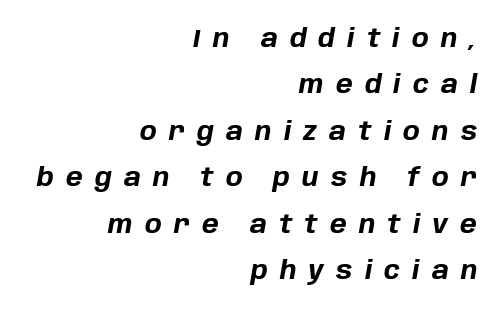
Q: Is the text bold? A: Yes.
Q: Is the text italic (slanted)? A: Yes, it leans right by about 10 degrees.
Q: Is the text underlined? A: No.
Q: How is the paragraph aligned? A: Right-aligned.
Q: Is the spacing between letters normal or unusually wide? A: Unusually wide.
